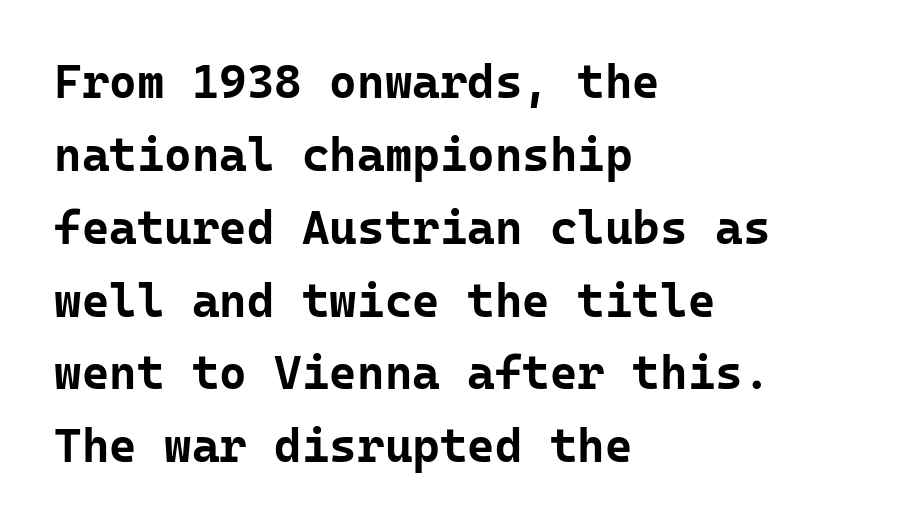
Q: Is the text bold? A: Yes.
Q: Is the text italic (slanted)? A: No, it is upright.
Q: Is the typeface a serif or a sans-serif typeface? A: Sans-serif.
Q: Is the text underlined? A: No.
Q: How is the paragraph aligned? A: Left-aligned.
Q: Is the spacing between letters normal or unusually wide? A: Normal.
Q: Is the spacing between lines tight, normal or loose? A: Normal.
Q: Width (condensed, normal, or wide)? A: Normal.
Q: Stroke contrast? A: Low.
Q: x-height? A: Medium.
Q: Monospaced? A: Yes.
